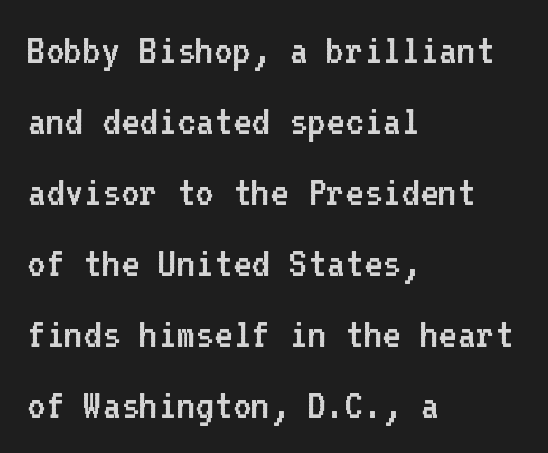
The image shows 45 px regular-weight sans-serif type, upright, monospaced; set left-aligned, normal line spacing (1.58x), normal letter spacing, not underlined; low stroke contrast and a medium x-height.
